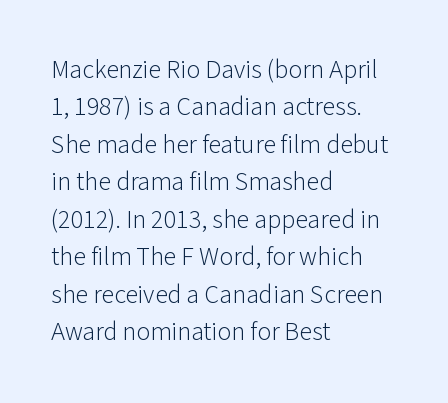
The image shows 26 px text type, upright; set left-aligned, normal line spacing (1.44x), normal letter spacing, not underlined.
